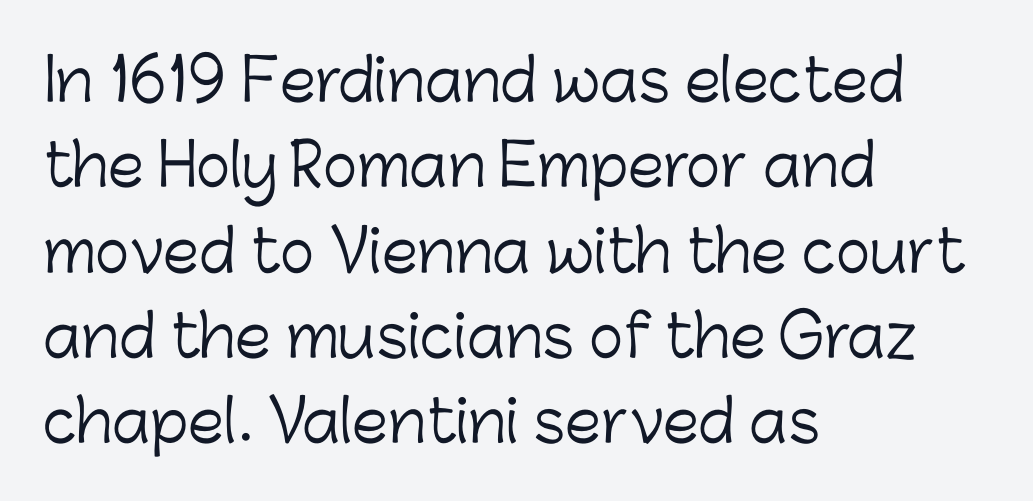
The image shows 58 px light sans-serif type, upright; set left-aligned, normal line spacing (1.47x), normal letter spacing, not underlined; low stroke contrast and a medium x-height.
